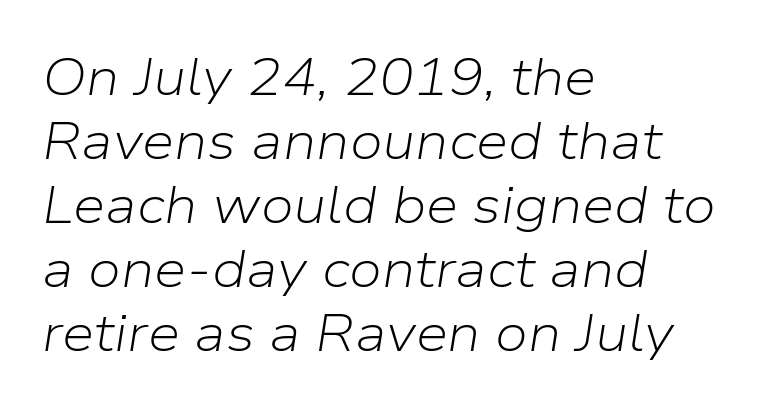
The line texture is even and compact thanks to regular tracking. Check under the words: just untouched page. It's the slanting kind of type. Unbolded letterforms with no extra heft.
